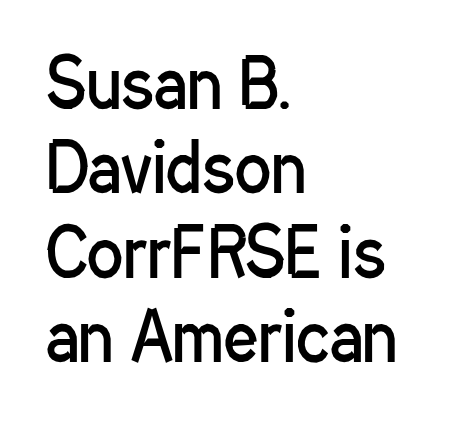
The image shows 67 px regular-weight, condensed sans-serif type, upright; set left-aligned, normal line spacing (1.26x), normal letter spacing, not underlined; low stroke contrast and a medium x-height.
